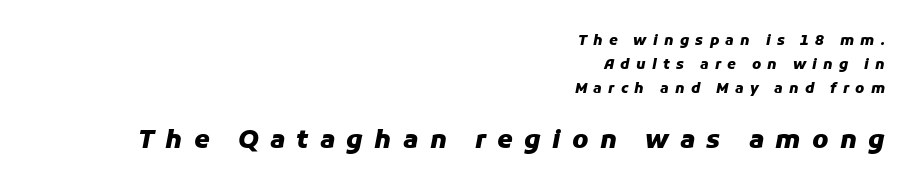
The image shows 25 px bold type, italic (leaning right); set right-aligned, line spacing 1.73x, unusually wide letter spacing (+0.45 em), not underlined; the second (bottom) block is 1.79x larger.
